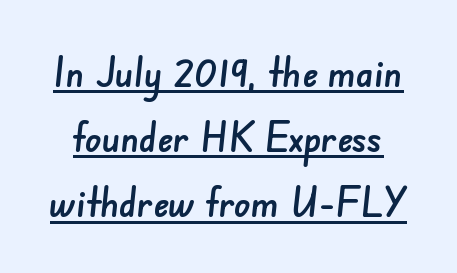
The image shows 41 px sans-serif type; set normal line spacing (1.59x), normal letter spacing, underlined; low stroke contrast and a small x-height.
